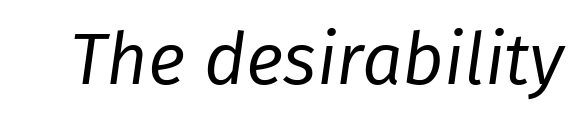
The image shows 72 px regular-weight type, italic (leaning right); set normal letter spacing, not underlined; low stroke contrast and a medium x-height.
